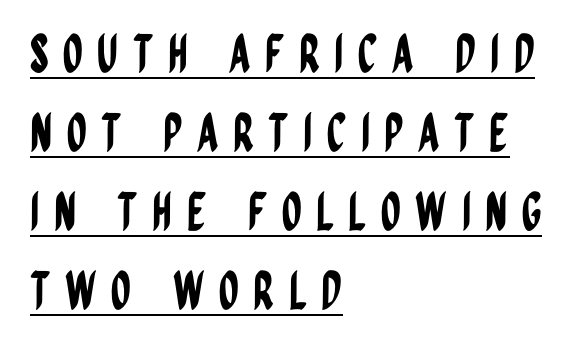
Q: Is the text italic (slanted)? A: No, it is upright.
Q: Is the typeface a serif or a sans-serif typeface? A: Sans-serif.
Q: Is the text underlined? A: Yes.
Q: How is the paragraph aligned? A: Left-aligned.
Q: Is the spacing between letters normal or unusually wide? A: Unusually wide.
Q: Is the spacing between lines tight, normal or loose? A: Normal.
Q: Width (condensed, normal, or wide)? A: Condensed.
Q: Stroke contrast? A: Low.
Q: x-height? A: Large.
Q: Monospaced? A: No.
